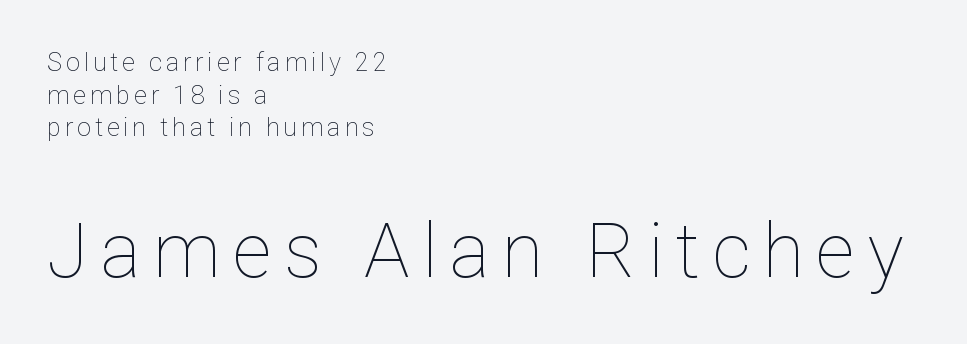
{"italic": "no", "bold": "no", "weight": "thin", "width": "normal", "stroke_contrast": "low", "x_height": "medium", "monospaced": "no", "underline": "no", "align": "left", "line_spacing": "normal", "line_spacing_ratio": 1.31, "larger_block": "second", "size_ratio": 3.04, "glyph_px": 76}
